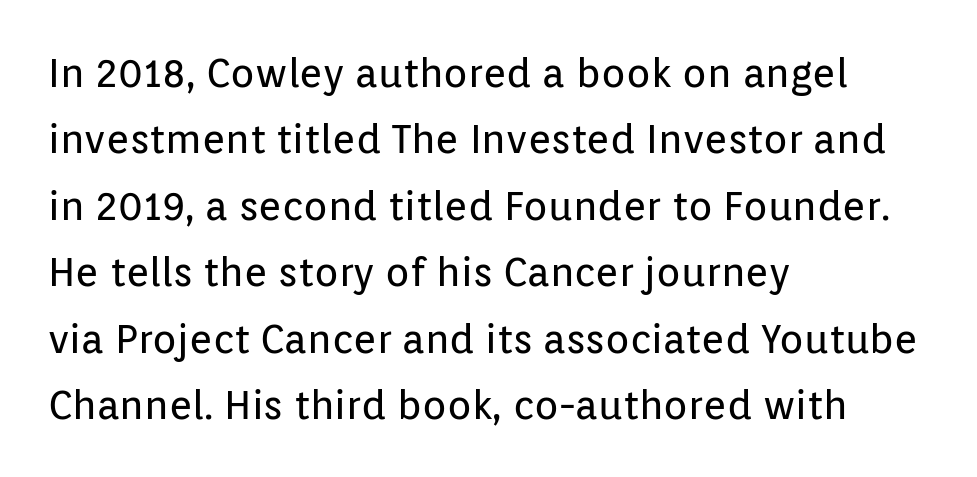
The image shows 40 px regular-weight sans-serif type, upright; set left-aligned, normal line spacing (1.66x), normal letter spacing, not underlined; low stroke contrast and a medium x-height.
